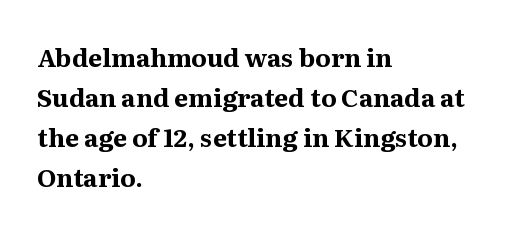
Tracking value appears to be zero — textbook default spacing. The text block is weighted toward the left margin, trailing off unevenly rightward. Posture: straight, roman, zero tilt. Regarding leading, the lines here are spaced in the standard way. Honestly, there is no underline to notice here at all. Thick stems and heavy bowls — unmistakably bold.
